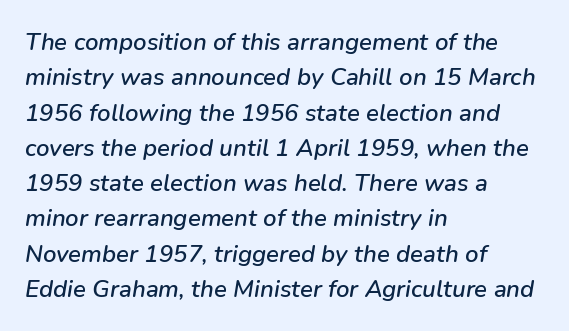
Looking at the ascenders, they clearly lean. The rendering uses a moderate line-height, typical for paragraphs. This rendering uses left alignment, leaving the right contour irregular. Default kerning and tracking; the words read as compact shapes.
